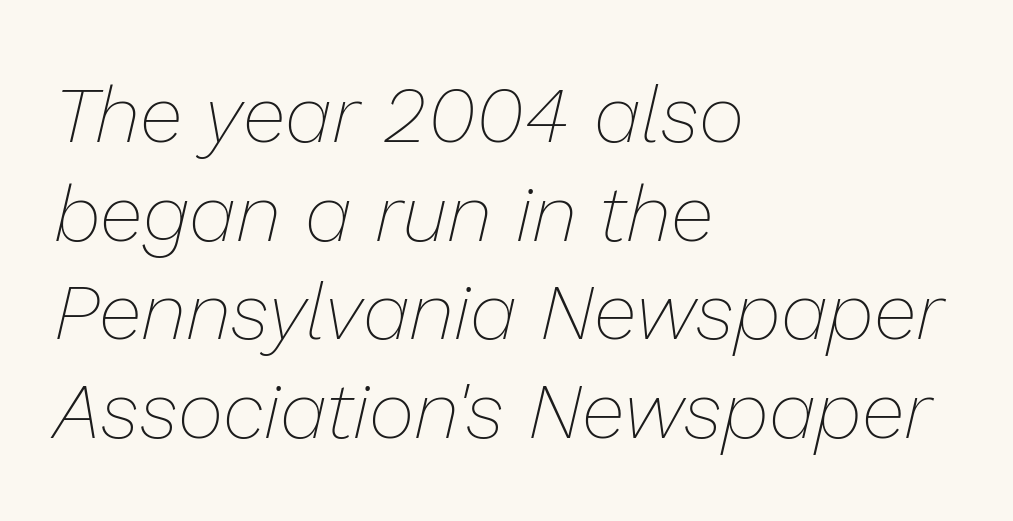
Q: Is the text bold? A: No.
Q: Is the text italic (slanted)? A: Yes, it leans right by about 13 degrees.
Q: Is the text underlined? A: No.
Q: How is the paragraph aligned? A: Left-aligned.
Q: Is the spacing between letters normal or unusually wide? A: Normal.
Q: Is the spacing between lines tight, normal or loose? A: Normal.
Q: Width (condensed, normal, or wide)? A: Normal.
Q: Stroke contrast? A: Low.
Q: x-height? A: Medium.
Q: Monospaced? A: No.
